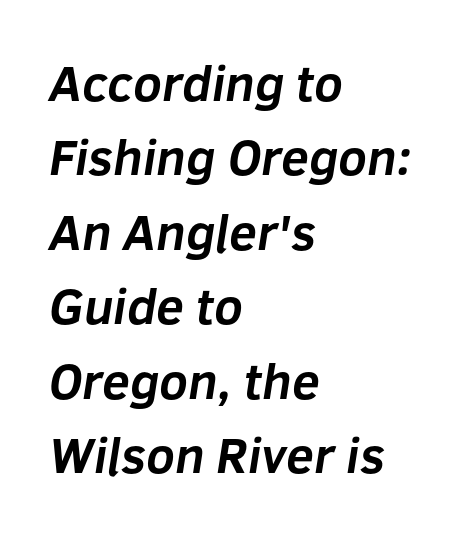
If you measured baseline to baseline, you'd find a middling distance. A dark, heavy texture on the line: the type is bold. How are the letters spaced? Ordinarily, with no added tracking. Proportional: the letters do not fall into vertical columns. I'd call this a sans setting — the letters go barefoot. The typesetter chose a ragged-right arrangement here.
